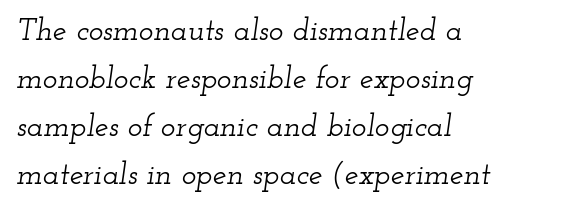
These lines are rendered in a variable-pitch font. This sample is left-justified, so line endings fall wherever the words run out. Descenders are the only things crossing below the line. This sample uses an oblique cut, with every glyph tilted off the vertical. Tracking here is standard; glyphs follow each other at the usual distance.
